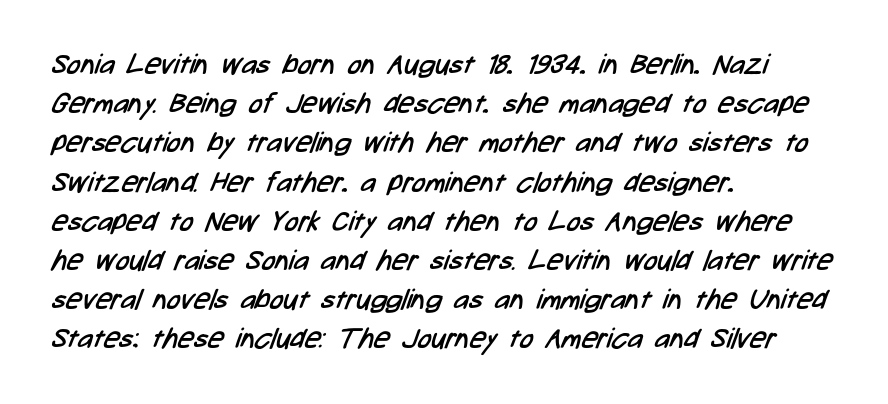
The image shows 28 px regular-weight, condensed sans-serif type; set left-aligned, normal line spacing (1.4x), normal letter spacing, not underlined; low stroke contrast and a medium x-height.
